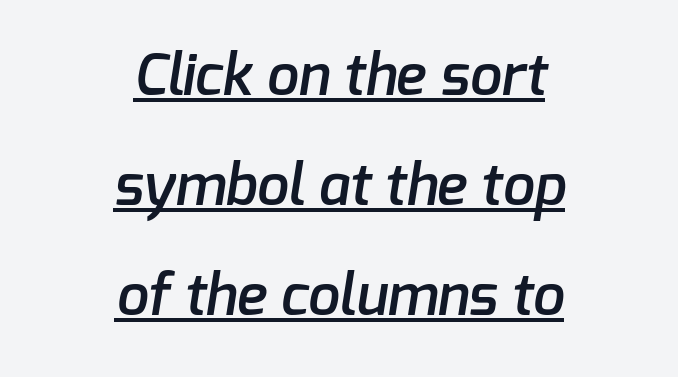
{"serif": "no", "bold": "semi", "weight": "semibold", "width": "normal", "stroke_contrast": "low", "x_height": "medium", "monospaced": "no", "underline": "yes", "align": "center", "line_spacing": "loose", "line_spacing_ratio": 1.93, "letter_spacing": "normal", "letter_spacing_em": 0.0, "glyph_px": 57}
